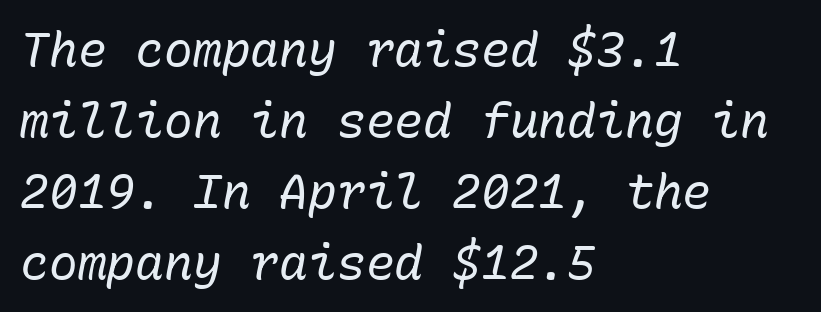
The type is set solid horizontally, with unmodified tracking. A typesetter would mark this as italic. This rendering uses left alignment, leaving the right contour irregular. Heaviness? Minimal to ordinary, like unemphasized prose.
